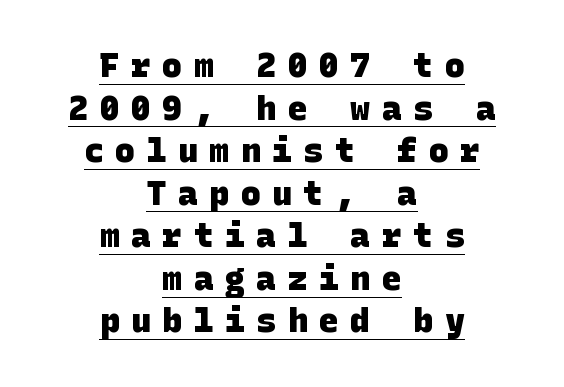
{"serif": "no", "bold": "yes", "weight": "heavy", "width": "normal", "stroke_contrast": "low", "x_height": "large", "underline": "yes", "align": "center", "line_spacing": "normal", "line_spacing_ratio": 1.29, "letter_spacing": "wide", "letter_spacing_em": 0.35, "glyph_px": 33}
